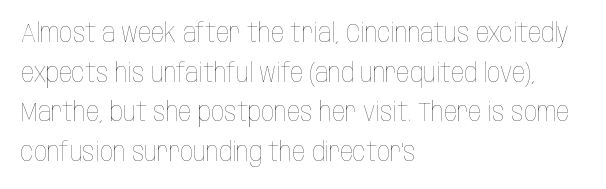
The block of text has a typical density, with ordinary space between rows. The line texture is even and compact thanks to regular tracking. Nothing heavy about these letters — not bold at all. Which margin do the lines hug? The left one — the right edge is uneven.
